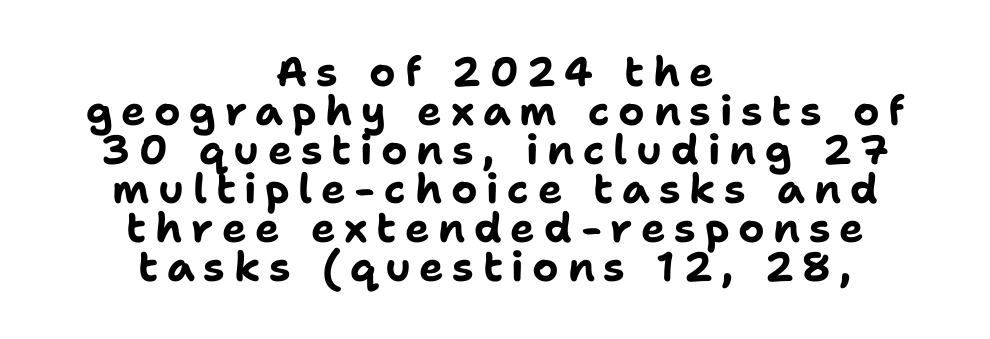
Q: Is the text bold? A: Yes.
Q: Is the text italic (slanted)? A: No, it is upright.
Q: Is the typeface a serif or a sans-serif typeface? A: Sans-serif.
Q: Is the text underlined? A: No.
Q: How is the paragraph aligned? A: Centered.
Q: Is the spacing between letters normal or unusually wide? A: Unusually wide.
Q: Is the spacing between lines tight, normal or loose? A: Tight.
Q: Width (condensed, normal, or wide)? A: Normal.
Q: Stroke contrast? A: Low.
Q: x-height? A: Medium.
Q: Monospaced? A: No.
